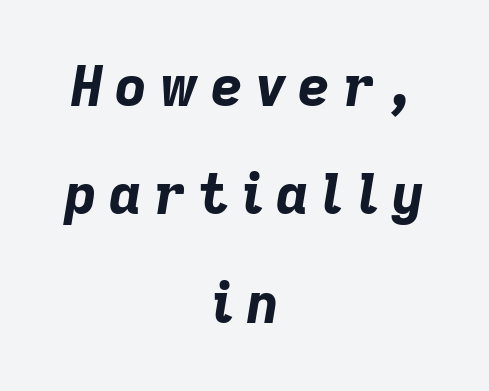
{"italic": "yes", "lean": "right", "slant_degrees": 9, "bold": "yes", "weight": "bold", "width": "normal", "stroke_contrast": "low", "x_height": "medium", "monospaced": "no", "underline": "no", "align": "center", "line_spacing": "loose", "line_spacing_ratio": 1.97, "letter_spacing": "wide", "letter_spacing_em": 0.22, "glyph_px": 55}
